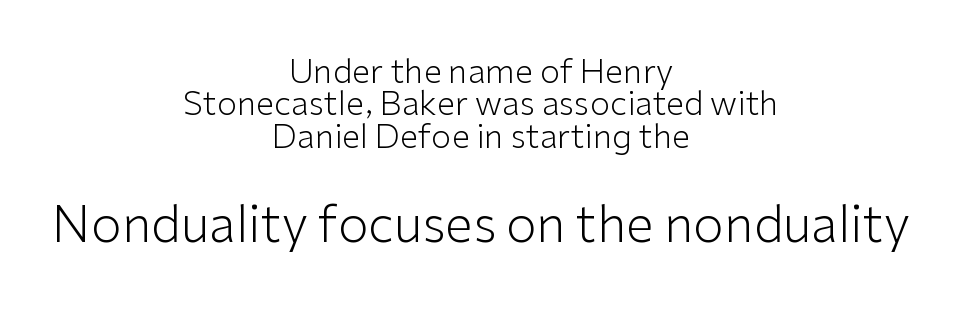
This rendering leaves character spacing at its baseline value. Which of the two is more prominent by size? The second, at the bottom. Descenders hang freely into open space. Look at the bottom of the vertical strokes: they stop flat, with no serifs.
